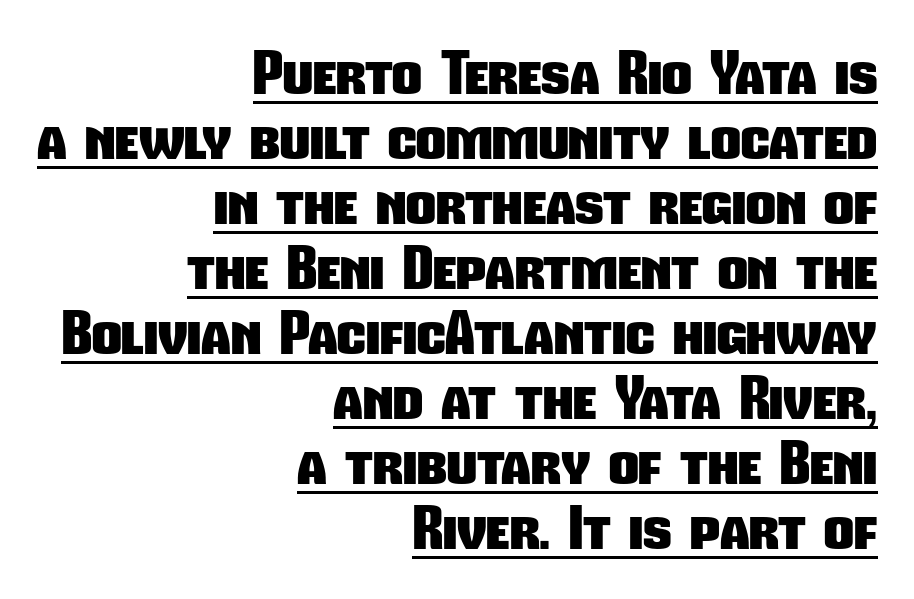
The image shows 58 px heavy, condensed sans-serif type; set right-aligned, tight line spacing (1.12x), normal letter spacing, underlined; low stroke contrast and a medium x-height.
